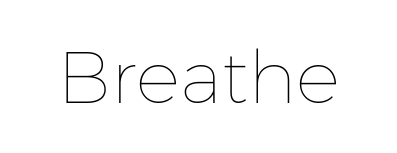
The axis of the letterforms is exactly vertical. On a weight scale, this lands at 450 or below. The foot of each line stays bare and open. Each letter keeps its own natural width here, so spacing adapts to shape. Observe the ordinary spacing: letters are neighbours, not strangers.
